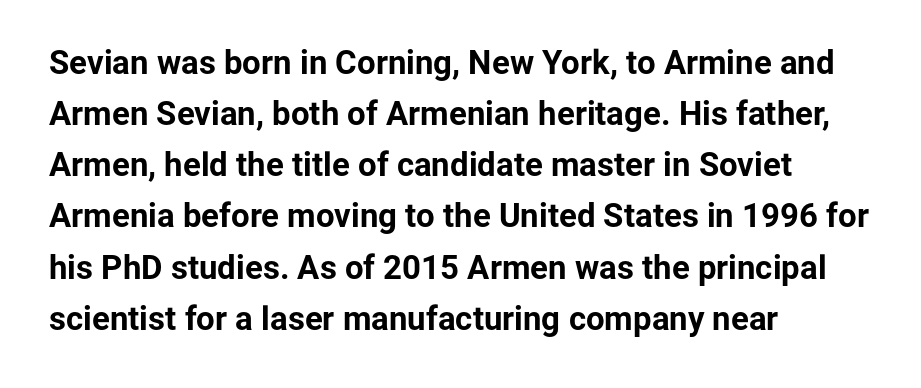
{"serif": "no", "italic": "no", "bold": "yes", "weight": "bold", "width": "normal", "stroke_contrast": "low", "x_height": "medium", "monospaced": "no", "underline": "no", "align": "left", "line_spacing": "normal", "line_spacing_ratio": 1.55, "letter_spacing": "normal", "letter_spacing_em": 0.0, "glyph_px": 33}
